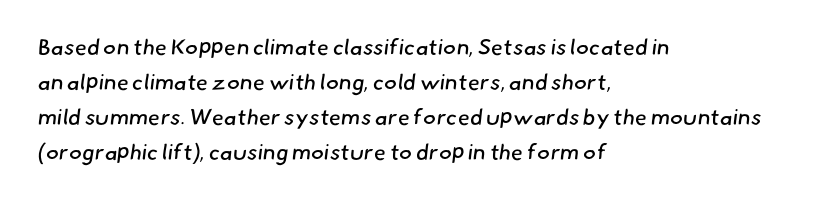
Unmarked baselines from the first word to the last. Line starts are locked; line ends wander. Stroke thickness stays within the range of a standard reading face or lighter. Does the leading feel generous? No, just average. Nobody touched the tracking dial on this one.
